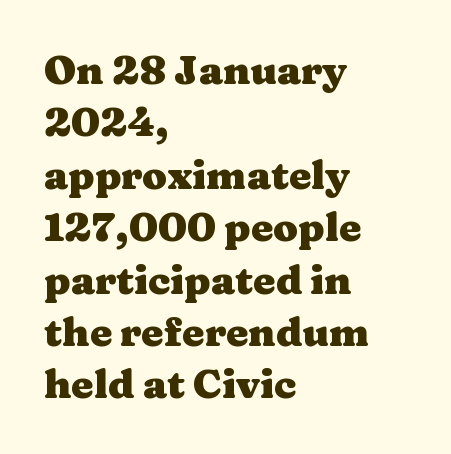
Q: Is the text bold? A: Yes.
Q: Is the text italic (slanted)? A: No, it is upright.
Q: Is the typeface a serif or a sans-serif typeface? A: Serif.
Q: Is the text underlined? A: No.
Q: How is the paragraph aligned? A: Left-aligned.
Q: Is the spacing between letters normal or unusually wide? A: Normal.
Q: Is the spacing between lines tight, normal or loose? A: Normal.
Q: Width (condensed, normal, or wide)? A: Wide.
Q: Stroke contrast? A: Medium.
Q: x-height? A: Medium.
Q: Monospaced? A: No.
